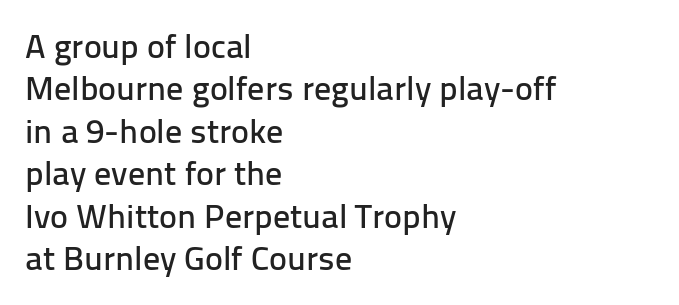
Q: Is the text italic (slanted)? A: No, it is upright.
Q: Is the typeface a serif or a sans-serif typeface? A: Sans-serif.
Q: Is the text underlined? A: No.
Q: How is the paragraph aligned? A: Left-aligned.
Q: Is the spacing between letters normal or unusually wide? A: Normal.
Q: Is the spacing between lines tight, normal or loose? A: Normal.
Q: Width (condensed, normal, or wide)? A: Normal.
Q: Stroke contrast? A: Low.
Q: x-height? A: Medium.
Q: Monospaced? A: No.
